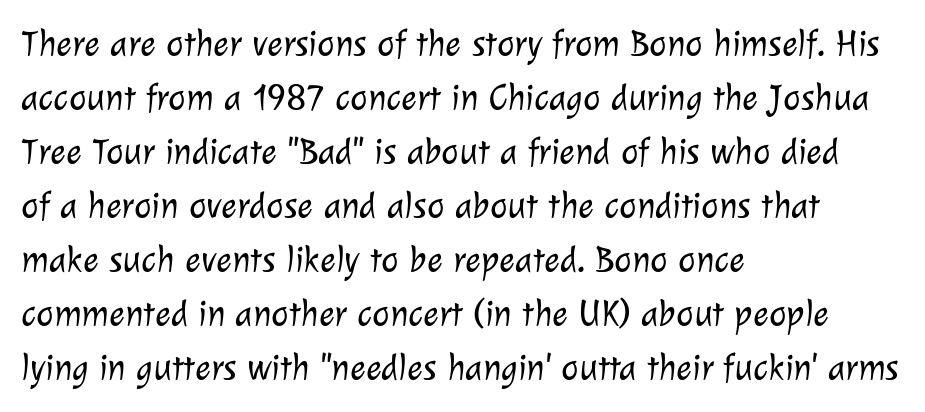
The image shows 37 px light sans-serif type; set left-aligned, normal line spacing (1.46x), normal letter spacing, not underlined; low stroke contrast and a medium x-height.
